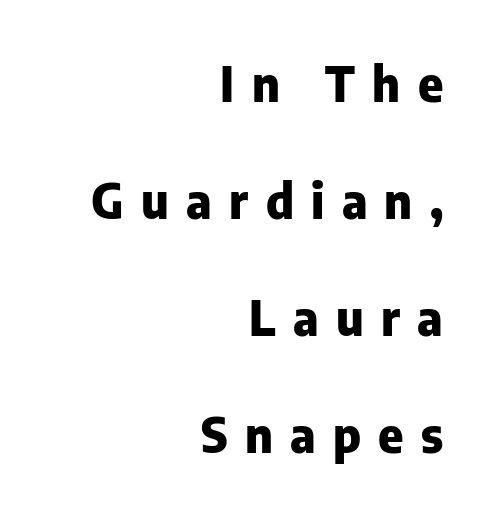
{"serif": "no", "italic": "no", "bold": "yes", "weight": "heavy", "width": "normal", "stroke_contrast": "low", "x_height": "medium", "monospaced": "no", "underline": "no", "align": "right", "line_spacing": "loose", "line_spacing_ratio": 2.44, "letter_spacing": "wide", "letter_spacing_em": 0.36, "glyph_px": 48}
